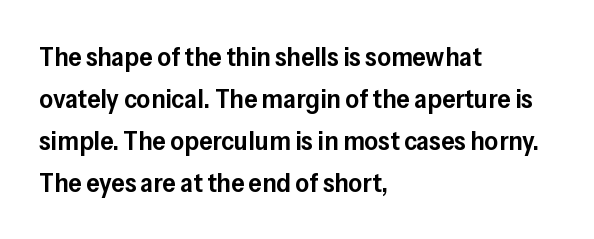
Successive baselines arrive at the customary interval. These lines stack with their left ends in a neat column. Italic? Not at all — the glyphs are vertical. The tracking reads as untouched default to a designer's eye.
